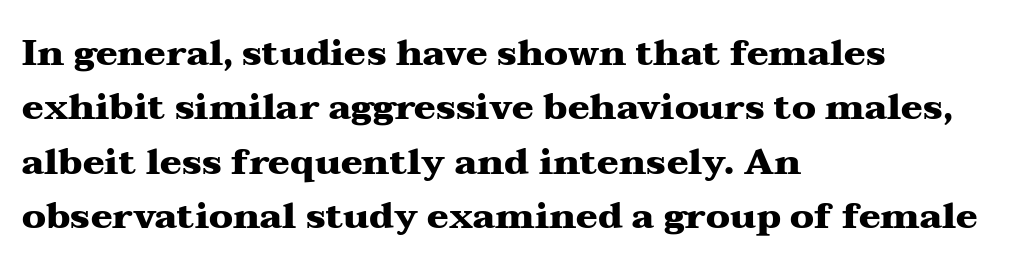
Q: Is the text bold? A: Yes.
Q: Is the text italic (slanted)? A: No, it is upright.
Q: Is the typeface a serif or a sans-serif typeface? A: Serif.
Q: Is the text underlined? A: No.
Q: How is the paragraph aligned? A: Left-aligned.
Q: Is the spacing between letters normal or unusually wide? A: Normal.
Q: Is the spacing between lines tight, normal or loose? A: Normal.
Q: Width (condensed, normal, or wide)? A: Wide.
Q: Stroke contrast? A: Medium.
Q: x-height? A: Medium.
Q: Monospaced? A: No.
